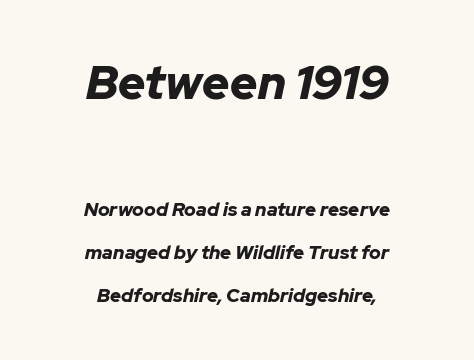
The passage is arranged like a title page — every line centered. The letters advance in unequal steps, a hallmark of proportional type. In terms of leading, this rendering errs on the spacious side. Glance below the letters and you will spot only blank space.
